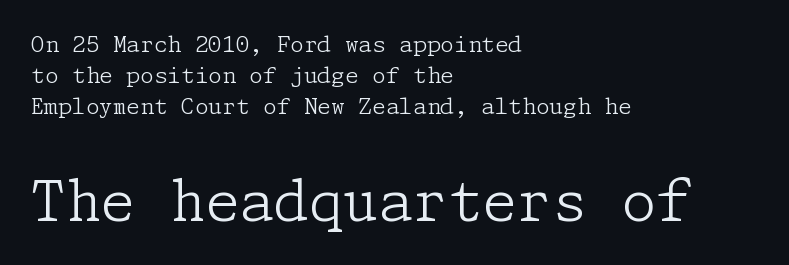
{"serif": "yes", "italic": "no", "bold": "no", "weight": "light", "width": "normal", "stroke_contrast": "low", "x_height": "medium", "underline": "no", "align": "left", "line_spacing": "normal", "line_spacing_ratio": 1.4, "letter_spacing": "normal", "letter_spacing_em": 0.0, "larger_block": "second", "size_ratio": 2.55, "glyph_px": 56}
